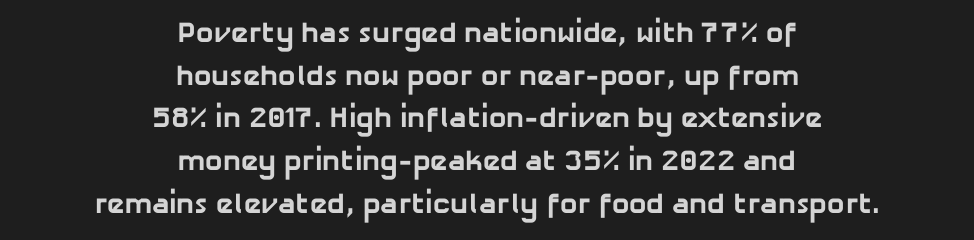
Q: Is the text bold? A: Yes.
Q: Is the typeface a serif or a sans-serif typeface? A: Sans-serif.
Q: Is the text underlined? A: No.
Q: How is the paragraph aligned? A: Centered.
Q: Is the spacing between letters normal or unusually wide? A: Normal.
Q: Is the spacing between lines tight, normal or loose? A: Normal.
Q: Width (condensed, normal, or wide)? A: Normal.
Q: Stroke contrast? A: Low.
Q: x-height? A: Medium.
Q: Monospaced? A: No.
